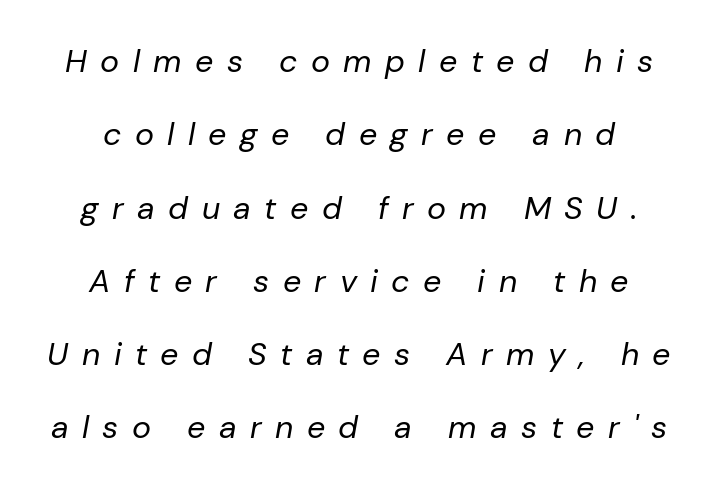
Q: Is the text bold? A: No.
Q: Is the text italic (slanted)? A: Yes, it leans right by about 10 degrees.
Q: Is the text underlined? A: No.
Q: How is the paragraph aligned? A: Centered.
Q: Is the spacing between letters normal or unusually wide? A: Unusually wide.
Q: Is the spacing between lines tight, normal or loose? A: Loose.
Q: Width (condensed, normal, or wide)? A: Normal.
Q: Stroke contrast? A: Low.
Q: x-height? A: Medium.
Q: Monospaced? A: No.
